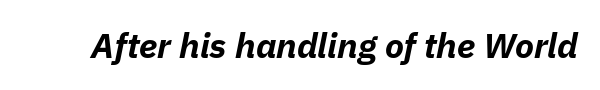
The image shows 35 px bold type, italic (leaning right); set normal letter spacing, not underlined; low stroke contrast and a medium x-height.
